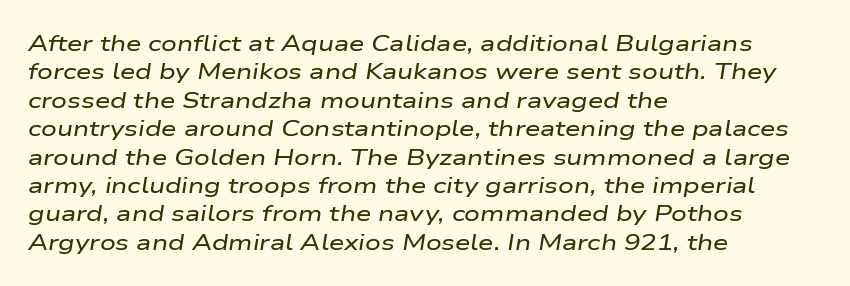
Just letters on the line, the space beneath them empty. Look at the tracking — it's just the regular setting, nothing added. The passage shown stacks its lines at a standard gap. The passage shown leans; its letterforms are oblique.
